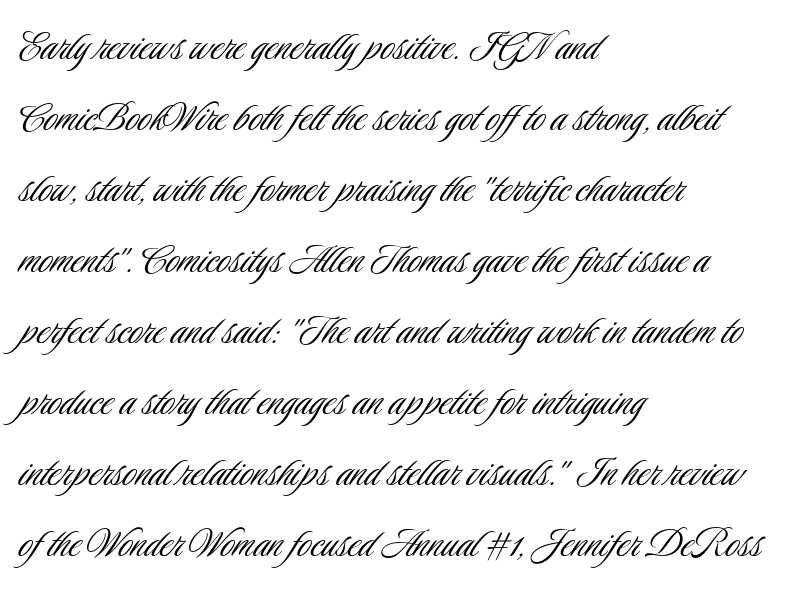
The image shows 47 px light, condensed sans-serif type; set left-aligned, normal line spacing (1.51x), normal letter spacing, not underlined; low stroke contrast and a small x-height.
